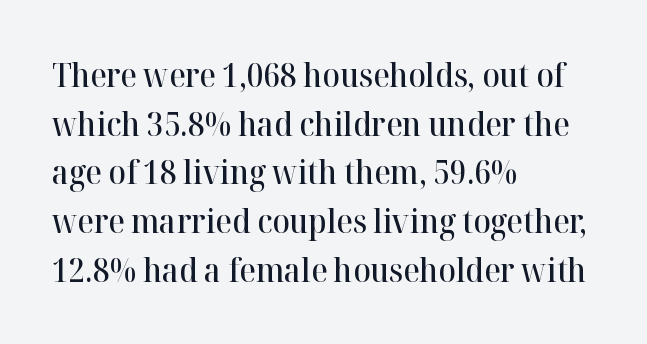
This is the in-between weight designers call semibold or demi. Do the characters align in a grid? No, the font is proportional. The lines sit at an ordinary, default distance from one another. This sample uses a serif face.
